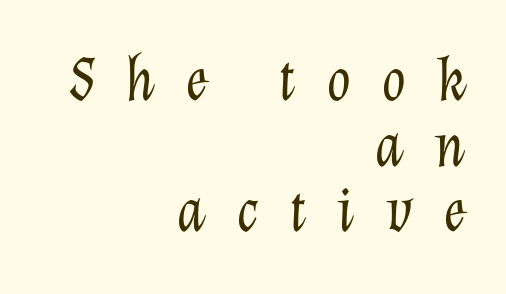
The image shows 63 px light type, italic (leaning right); set right-aligned, tight line spacing (1.04x), unusually wide letter spacing (+0.47 em), not underlined; low stroke contrast and a medium x-height.
